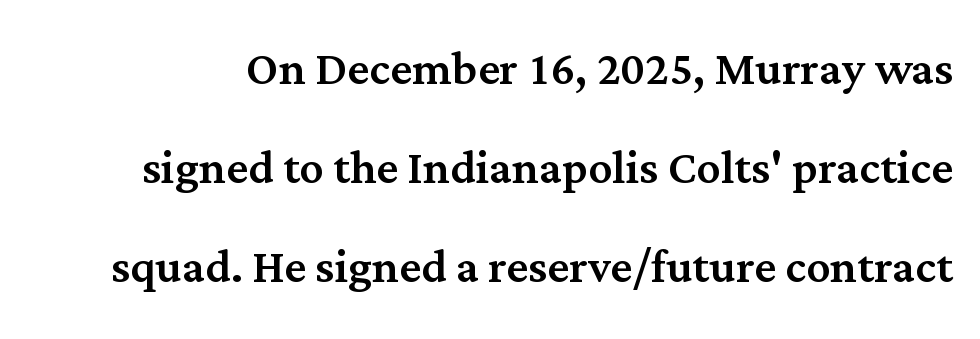
{"serif": "yes", "italic": "no", "width": "normal", "stroke_contrast": "medium", "x_height": "medium", "monospaced": "no", "underline": "no", "line_spacing": "normal", "line_spacing_ratio": 1.65, "letter_spacing": "normal", "letter_spacing_em": 0.0, "glyph_px": 60}
